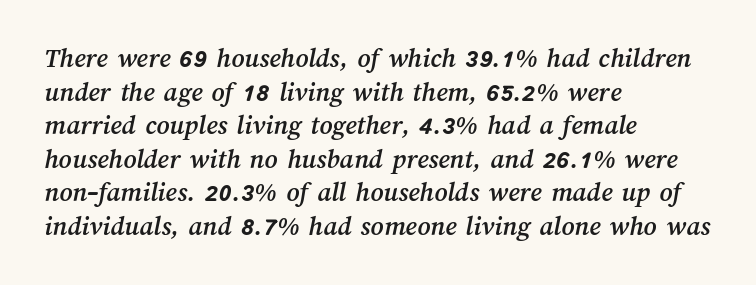
Q: Is the text underlined? A: No.
Q: How is the paragraph aligned? A: Left-aligned.
Q: Is the spacing between letters normal or unusually wide? A: Normal.
Q: Width (condensed, normal, or wide)? A: Normal.
Q: Stroke contrast? A: Medium.
Q: x-height? A: Medium.
Q: Monospaced? A: No.
